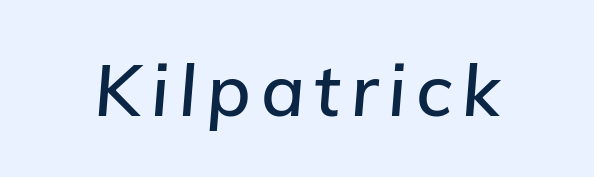
Spacing verdict: proportional, widths tailored to each character. Words float on clear page, feet unadorned. The text carries the slant typical of an italic or oblique font.
